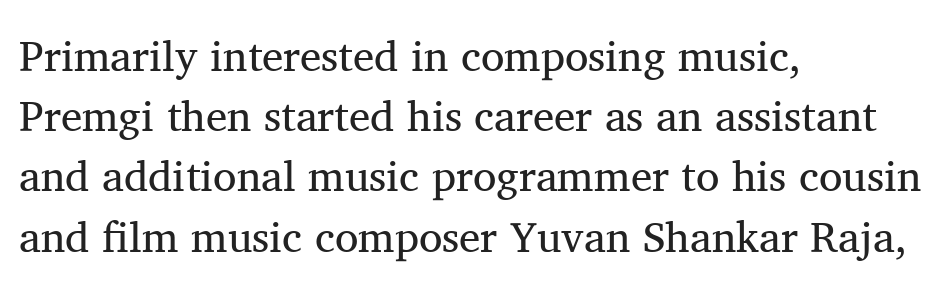
Q: Is the text bold? A: No.
Q: Is the text italic (slanted)? A: No, it is upright.
Q: Is the typeface a serif or a sans-serif typeface? A: Serif.
Q: Is the text underlined? A: No.
Q: How is the paragraph aligned? A: Left-aligned.
Q: Is the spacing between letters normal or unusually wide? A: Normal.
Q: Is the spacing between lines tight, normal or loose? A: Normal.
Q: Width (condensed, normal, or wide)? A: Normal.
Q: Stroke contrast? A: Medium.
Q: x-height? A: Medium.
Q: Monospaced? A: No.
